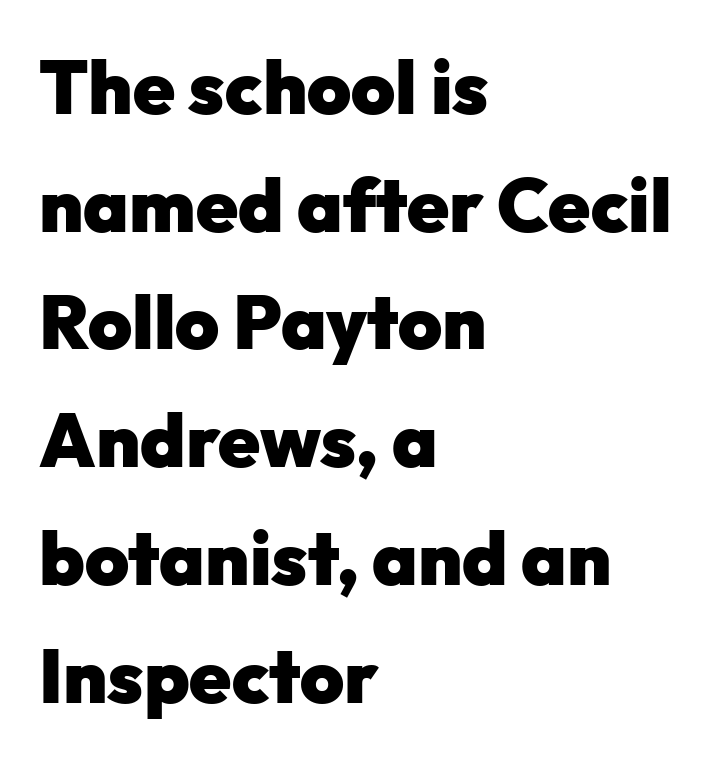
Q: Is the text bold? A: Yes.
Q: Is the text italic (slanted)? A: No, it is upright.
Q: Is the typeface a serif or a sans-serif typeface? A: Sans-serif.
Q: Is the text underlined? A: No.
Q: How is the paragraph aligned? A: Left-aligned.
Q: Is the spacing between letters normal or unusually wide? A: Normal.
Q: Is the spacing between lines tight, normal or loose? A: Normal.
Q: Width (condensed, normal, or wide)? A: Normal.
Q: Stroke contrast? A: Low.
Q: x-height? A: Medium.
Q: Monospaced? A: No.
